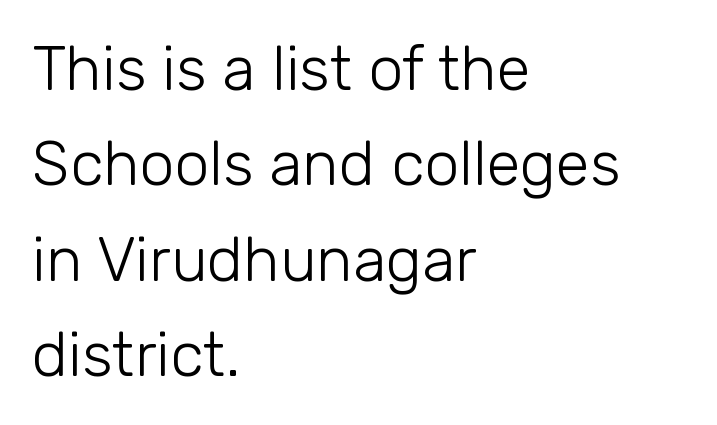
{"serif": "no", "italic": "no", "bold": "no", "weight": "light", "width": "normal", "stroke_contrast": "low", "x_height": "medium", "monospaced": "no", "underline": "no", "align": "left", "line_spacing": "normal", "line_spacing_ratio": 1.54, "letter_spacing": "normal", "letter_spacing_em": 0.0, "glyph_px": 62}
